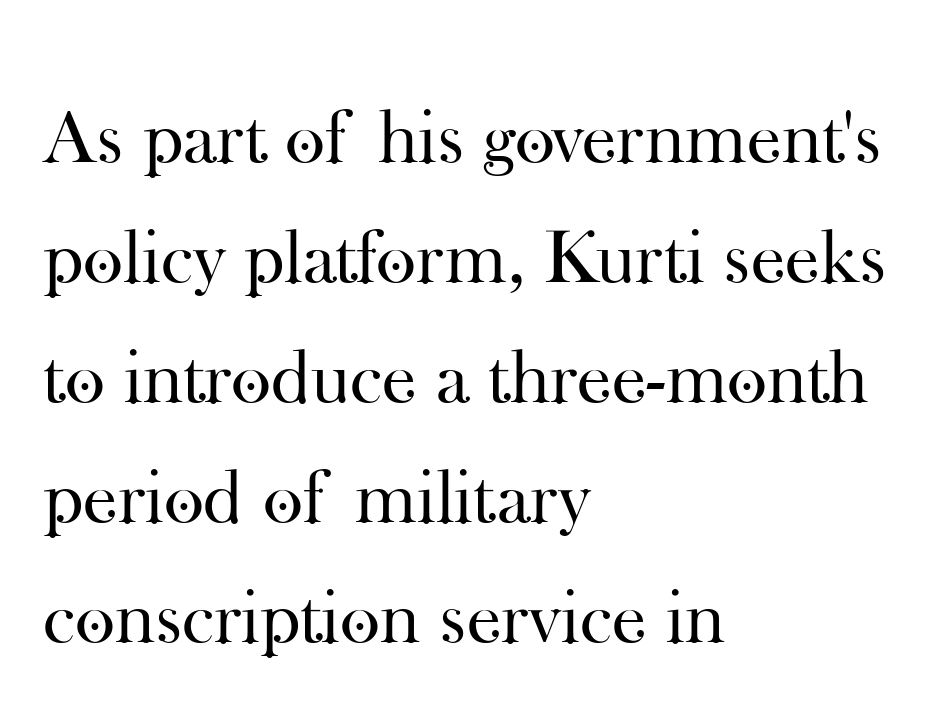
Q: Is the text bold? A: No.
Q: Is the text italic (slanted)? A: No, it is upright.
Q: Is the typeface a serif or a sans-serif typeface? A: Serif.
Q: Is the text underlined? A: No.
Q: How is the paragraph aligned? A: Left-aligned.
Q: Is the spacing between letters normal or unusually wide? A: Normal.
Q: Is the spacing between lines tight, normal or loose? A: Normal.
Q: Width (condensed, normal, or wide)? A: Normal.
Q: Stroke contrast? A: High.
Q: x-height? A: Small.
Q: Monospaced? A: No.
